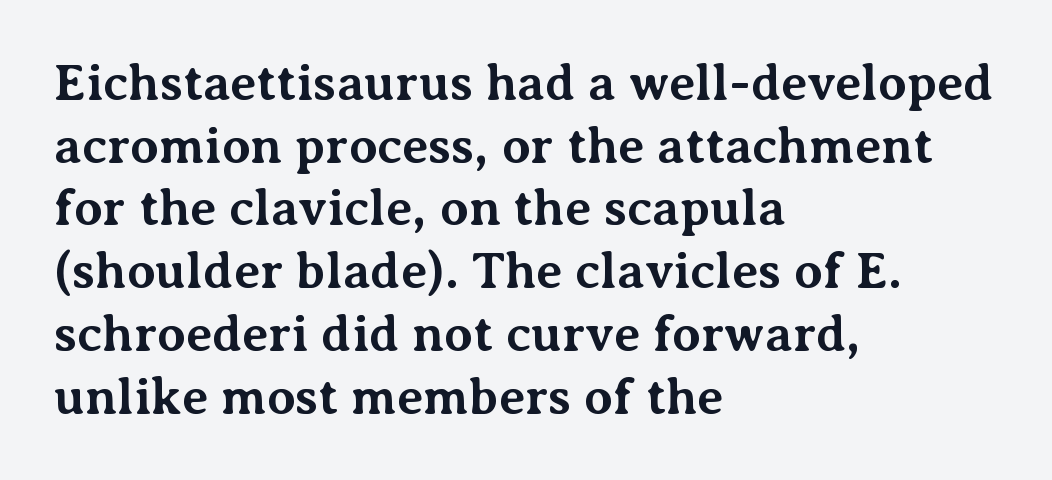
Varying glyph widths throughout — classic text-font behaviour. The face used here has the dense, thick strokes of a bold. Are there feet on the stems? There are — it's a serif. If you drew a line through each stem, it would be perfectly vertical. The glyphs are unaccompanied by any horizontal stroke below them.
